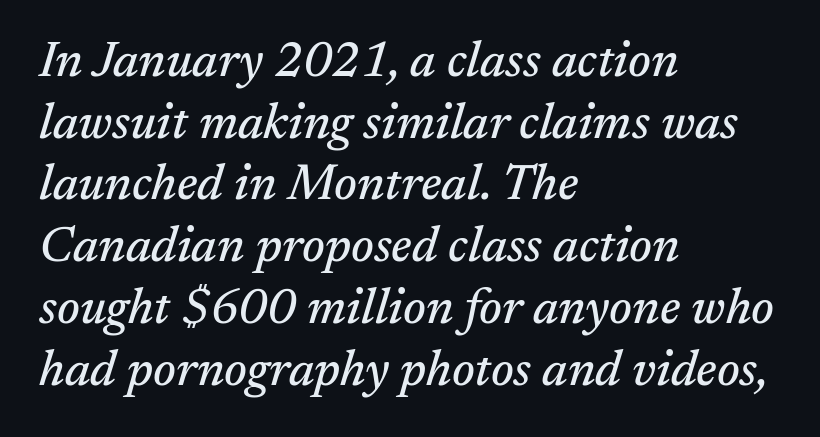
{"serif": "yes", "italic": "yes", "lean": "right", "slant_degrees": 17, "width": "normal", "stroke_contrast": "medium", "x_height": "medium", "monospaced": "no", "underline": "no", "align": "left", "line_spacing": "normal", "line_spacing_ratio": 1.26, "letter_spacing": "normal", "letter_spacing_em": 0.0, "glyph_px": 49}
